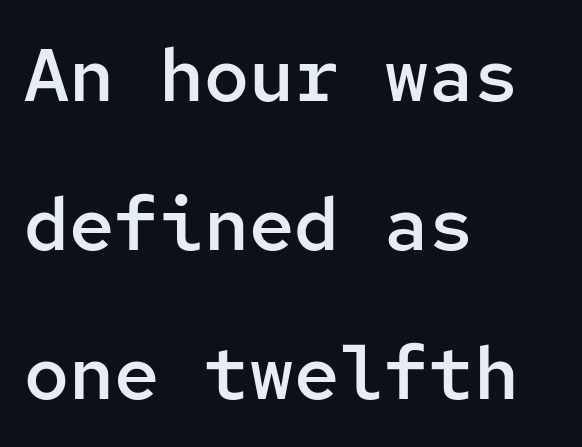
Q: Is the text bold? A: Semi-bold.
Q: Is the text italic (slanted)? A: No, it is upright.
Q: Is the typeface a serif or a sans-serif typeface? A: Sans-serif.
Q: Is the text underlined? A: No.
Q: How is the paragraph aligned? A: Left-aligned.
Q: Is the spacing between letters normal or unusually wide? A: Normal.
Q: Is the spacing between lines tight, normal or loose? A: Loose.
Q: Width (condensed, normal, or wide)? A: Normal.
Q: Stroke contrast? A: Low.
Q: x-height? A: Medium.
Q: Monospaced? A: Yes.
